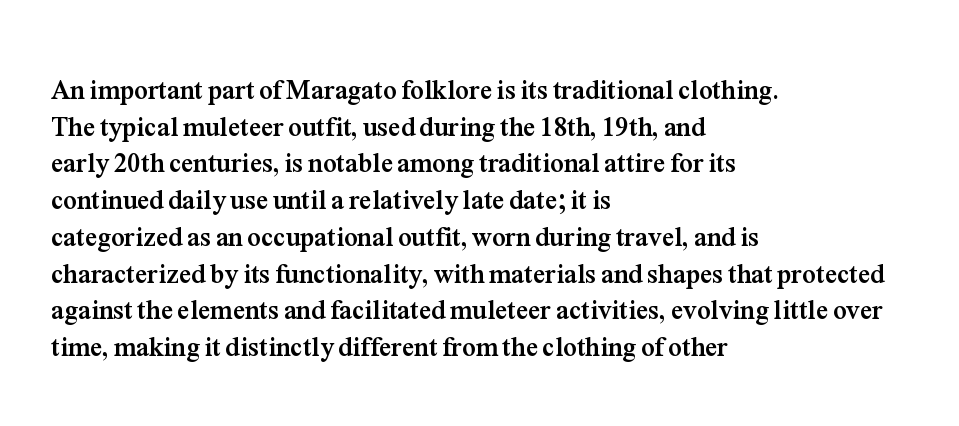
{"italic": "no", "bold": "yes", "underline": "no", "align": "left", "line_spacing": "normal", "line_spacing_ratio": 1.36, "letter_spacing": "normal", "letter_spacing_em": 0.0, "glyph_px": 27}
